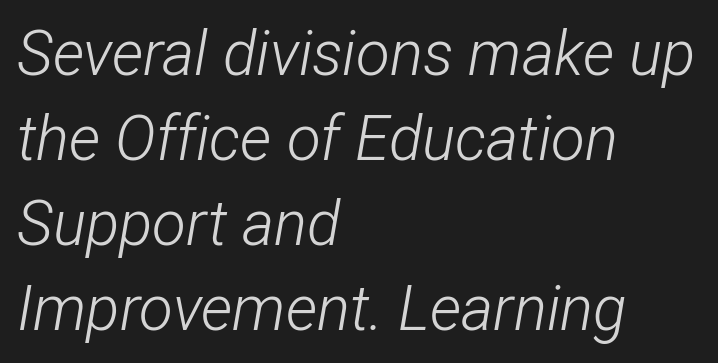
Q: Is the text bold? A: No.
Q: Is the text italic (slanted)? A: Yes, it leans right by about 12 degrees.
Q: Is the text underlined? A: No.
Q: How is the paragraph aligned? A: Left-aligned.
Q: Is the spacing between letters normal or unusually wide? A: Normal.
Q: Is the spacing between lines tight, normal or loose? A: Normal.
Q: Width (condensed, normal, or wide)? A: Condensed.
Q: Stroke contrast? A: Low.
Q: x-height? A: Medium.
Q: Monospaced? A: No.
